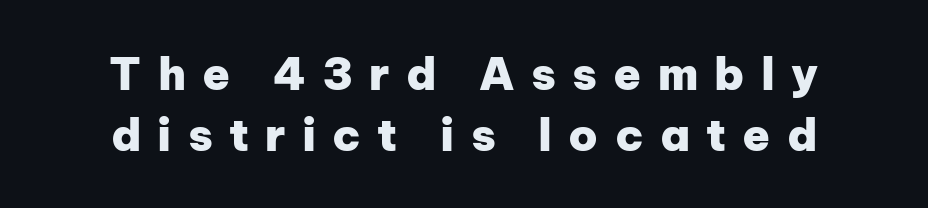
{"serif": "no", "italic": "no", "bold": "yes", "weight": "heavy", "width": "normal", "stroke_contrast": "low", "x_height": "medium", "monospaced": "no", "underline": "no", "align": "center", "line_spacing": "normal", "line_spacing_ratio": 1.35, "letter_spacing": "wide", "letter_spacing_em": 0.36, "glyph_px": 45}
